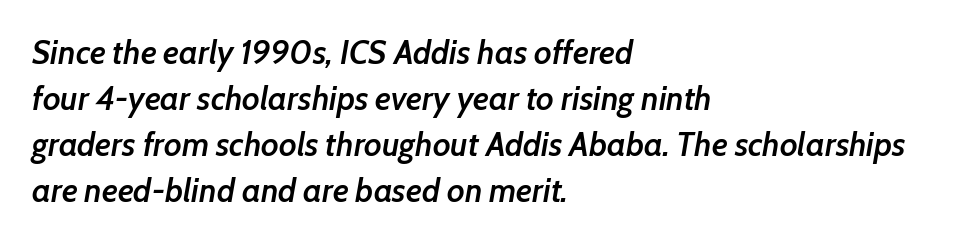
Q: Is the text bold? A: Semi-bold.
Q: Is the text italic (slanted)? A: Yes, it leans right by about 7 degrees.
Q: Is the text underlined? A: No.
Q: How is the paragraph aligned? A: Left-aligned.
Q: Is the spacing between letters normal or unusually wide? A: Normal.
Q: Is the spacing between lines tight, normal or loose? A: Normal.
Q: Width (condensed, normal, or wide)? A: Normal.
Q: Stroke contrast? A: Low.
Q: x-height? A: Medium.
Q: Monospaced? A: No.
